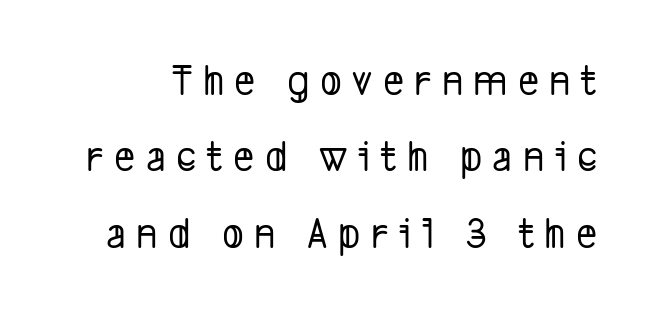
I'd call this a sans setting — the letters go barefoot. The type is letterspaced generously, with wide tracking. Character widths vary here, with narrow letters taking less room than wide ones. The line-height multiplier appears to be the usual default. Decoration check: the copy has no underline.
